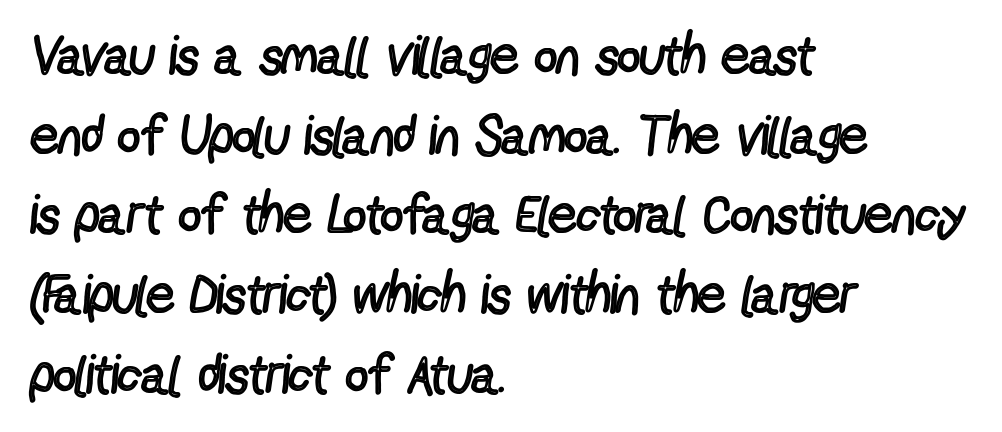
The face used here is proportionally spaced, like ordinary book or web type. Caption: multi-line text, flush left, ragged right. Unbolded letterforms with no extra heft. A clean baseline with only descenders dipping below it.
